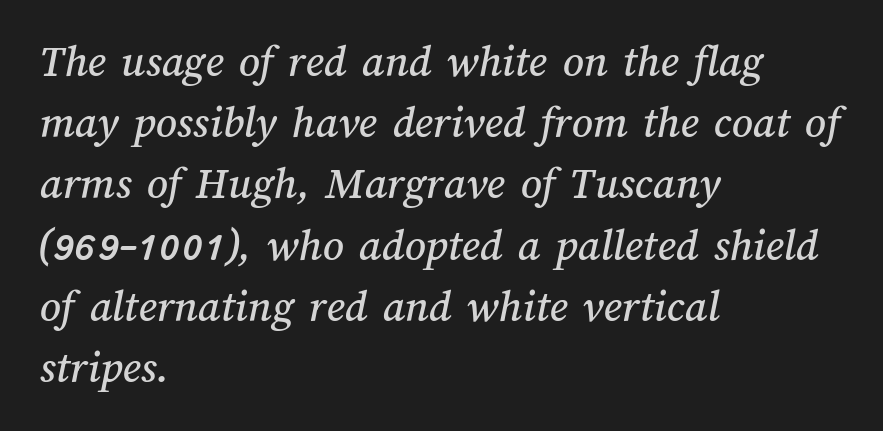
Q: Is the text underlined? A: No.
Q: How is the paragraph aligned? A: Left-aligned.
Q: Is the spacing between letters normal or unusually wide? A: Normal.
Q: Is the spacing between lines tight, normal or loose? A: Normal.
Q: Width (condensed, normal, or wide)? A: Normal.
Q: Stroke contrast? A: Medium.
Q: x-height? A: Medium.
Q: Monospaced? A: No.
